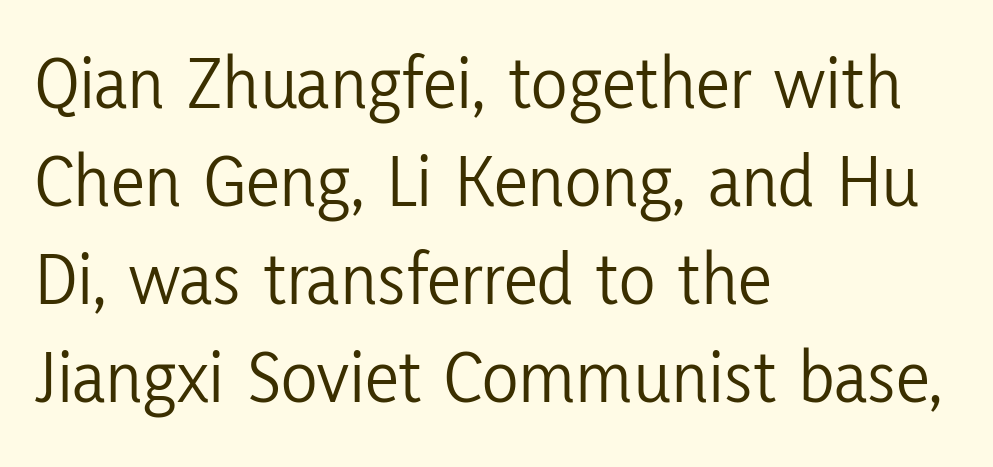
Q: Is the text bold? A: No.
Q: Is the text italic (slanted)? A: No, it is upright.
Q: Is the typeface a serif or a sans-serif typeface? A: Sans-serif.
Q: Is the text underlined? A: No.
Q: How is the paragraph aligned? A: Left-aligned.
Q: Is the spacing between letters normal or unusually wide? A: Normal.
Q: Is the spacing between lines tight, normal or loose? A: Normal.
Q: Width (condensed, normal, or wide)? A: Condensed.
Q: Stroke contrast? A: Low.
Q: x-height? A: Medium.
Q: Monospaced? A: No.
